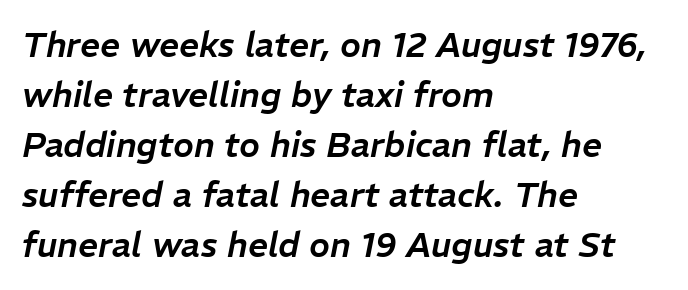
Italic? Definitely — the glyphs are oblique. Think of a printed novel: that variable character pitch is what you see here. Characters follow at the spacing the type designer built in. How would I describe the line gaps? Plain and ordinary. Descenders are the only things crossing below the line. This rendering uses left alignment, leaving the right contour irregular.
